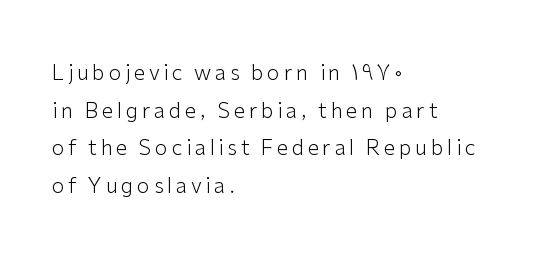
Q: Is the text bold? A: No.
Q: Is the text italic (slanted)? A: No, it is upright.
Q: Is the text underlined? A: No.
Q: How is the paragraph aligned? A: Left-aligned.
